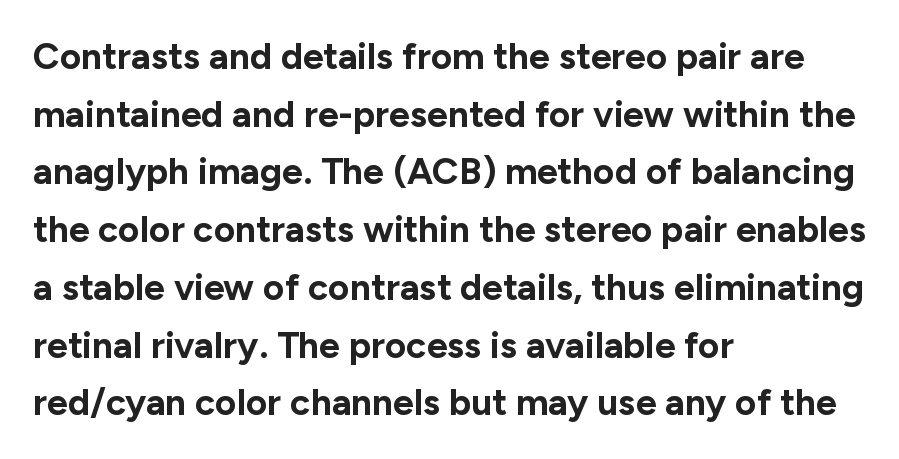
Horizontal alignment here is leftward, the default for most running prose. Posture: vertical. These lines are composed in type without serifs. A normal amount of white space separates one row of letters from the next. The tracking reads as untouched default to a designer's eye. Anything drawn beneath the words? Only blank space.
